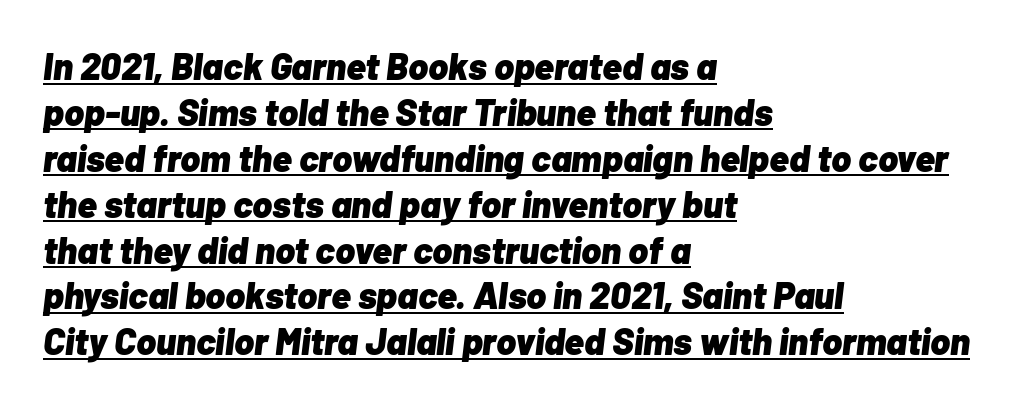
{"italic": "yes", "lean": "right", "slant_degrees": 7, "bold": "yes", "weight": "heavy", "width": "normal", "stroke_contrast": "low", "x_height": "medium", "monospaced": "no", "underline": "yes", "align": "left", "line_spacing_ratio": 1.24, "letter_spacing": "normal", "letter_spacing_em": 0.0, "glyph_px": 37}
